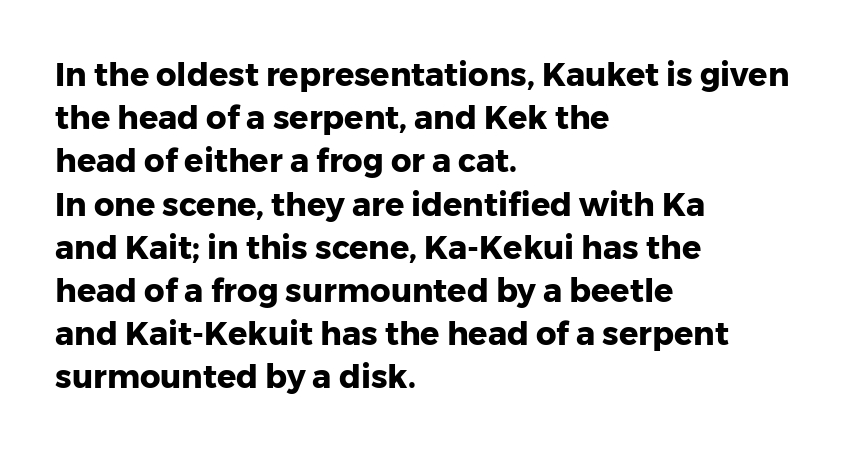
Q: Is the text bold? A: Yes.
Q: Is the text italic (slanted)? A: No, it is upright.
Q: Is the typeface a serif or a sans-serif typeface? A: Sans-serif.
Q: Is the text underlined? A: No.
Q: How is the paragraph aligned? A: Left-aligned.
Q: Is the spacing between letters normal or unusually wide? A: Normal.
Q: Is the spacing between lines tight, normal or loose? A: Normal.
Q: Width (condensed, normal, or wide)? A: Normal.
Q: Stroke contrast? A: Low.
Q: x-height? A: Medium.
Q: Monospaced? A: No.
